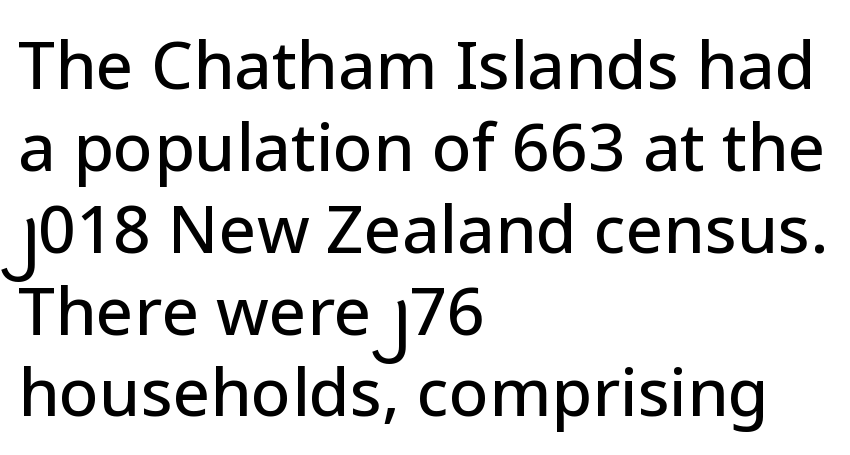
Q: Is the text italic (slanted)? A: No, it is upright.
Q: Is the typeface a serif or a sans-serif typeface? A: Sans-serif.
Q: Is the text underlined? A: No.
Q: How is the paragraph aligned? A: Left-aligned.
Q: Is the spacing between letters normal or unusually wide? A: Normal.
Q: Width (condensed, normal, or wide)? A: Normal.
Q: Stroke contrast? A: Low.
Q: x-height? A: Medium.
Q: Monospaced? A: No.
